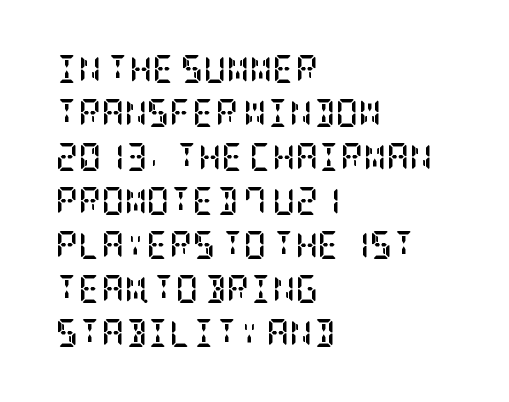
The rendering shows small feet on the letterforms — a serif design. The text block is weighted toward the left margin, trailing off unevenly rightward. A bare baseline throughout the passage. How would I describe the line gaps? Plain and ordinary. These lines were composed using upright roman letters. What weight is shown? A full bold with thick strokes.
